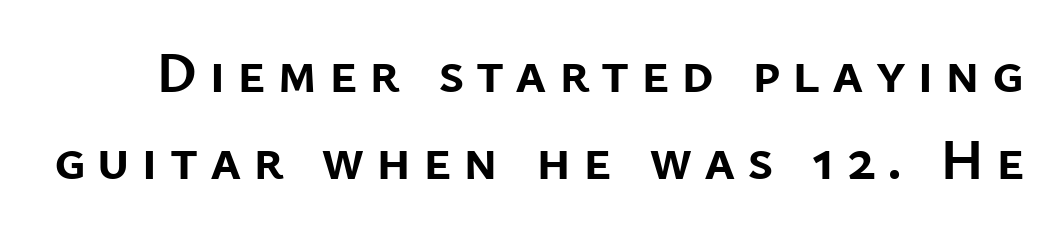
Q: Is the text bold? A: Yes.
Q: Is the text italic (slanted)? A: No, it is upright.
Q: Is the typeface a serif or a sans-serif typeface? A: Sans-serif.
Q: Is the text underlined? A: No.
Q: Is the spacing between letters normal or unusually wide? A: Unusually wide.
Q: Is the spacing between lines tight, normal or loose? A: Normal.
Q: Width (condensed, normal, or wide)? A: Normal.
Q: Stroke contrast? A: Low.
Q: x-height? A: Medium.
Q: Monospaced? A: No.
